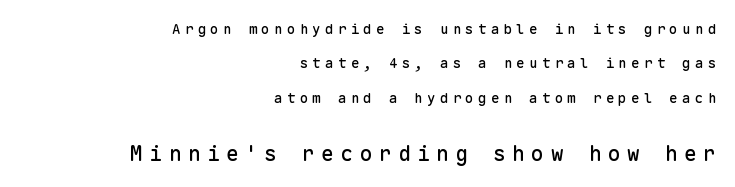
Q: Is the text italic (slanted)? A: No, it is upright.
Q: Is the text underlined? A: No.
Q: How is the paragraph aligned? A: Right-aligned.
Q: Is the spacing between letters normal or unusually wide? A: Unusually wide.
Q: Is the spacing between lines tight, normal or loose? A: Loose.
Q: Which block of text is set in a larger size, the first (top) or the second (bottom)? A: The second (bottom) one.
